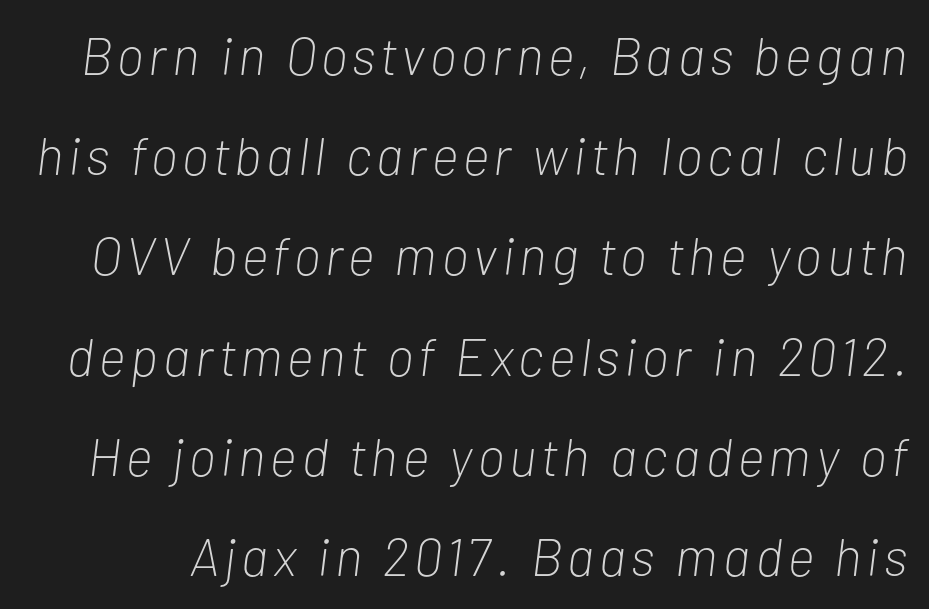
Q: Is the text bold? A: No.
Q: Is the text italic (slanted)? A: Yes, it leans right by about 7 degrees.
Q: Is the text underlined? A: No.
Q: Width (condensed, normal, or wide)? A: Condensed.
Q: Stroke contrast? A: Low.
Q: x-height? A: Medium.
Q: Monospaced? A: No.
